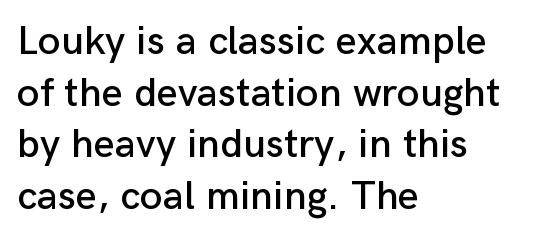
Q: Is the text italic (slanted)? A: No, it is upright.
Q: Is the typeface a serif or a sans-serif typeface? A: Sans-serif.
Q: Is the text underlined? A: No.
Q: How is the paragraph aligned? A: Left-aligned.
Q: Is the spacing between letters normal or unusually wide? A: Normal.
Q: Is the spacing between lines tight, normal or loose? A: Normal.
Q: Width (condensed, normal, or wide)? A: Normal.
Q: Stroke contrast? A: Low.
Q: x-height? A: Medium.
Q: Monospaced? A: No.
